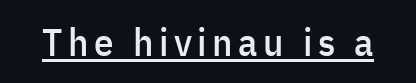
Is this a fixed-width face? No — the glyphs have proportional, varying widths. Style check: upright. In designer terms, the underline attribute is active on this setting. The font family rendered here belongs to the sans-serif group.
